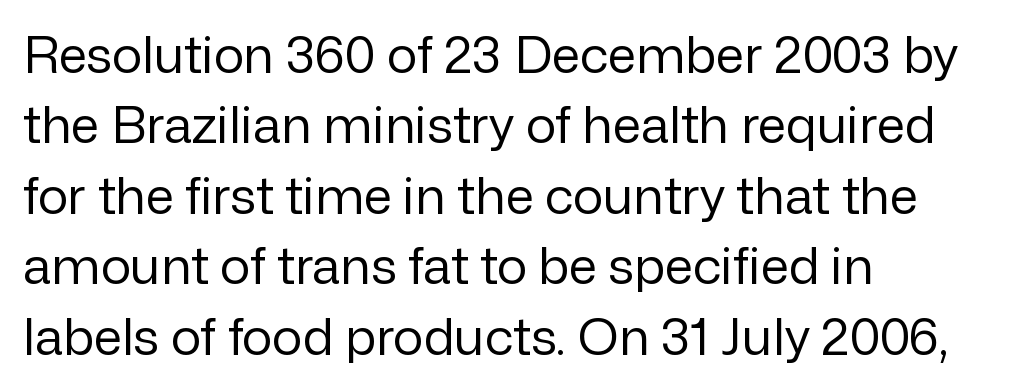
Q: Is the text bold? A: No.
Q: Is the text italic (slanted)? A: No, it is upright.
Q: Is the typeface a serif or a sans-serif typeface? A: Sans-serif.
Q: Is the text underlined? A: No.
Q: How is the paragraph aligned? A: Left-aligned.
Q: Is the spacing between letters normal or unusually wide? A: Normal.
Q: Is the spacing between lines tight, normal or loose? A: Normal.
Q: Width (condensed, normal, or wide)? A: Normal.
Q: Stroke contrast? A: Low.
Q: x-height? A: Medium.
Q: Monospaced? A: No.
